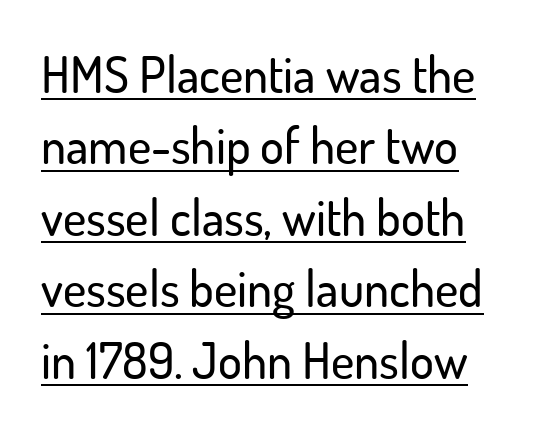
Q: Is the text italic (slanted)? A: No, it is upright.
Q: Is the typeface a serif or a sans-serif typeface? A: Sans-serif.
Q: Is the text underlined? A: Yes.
Q: Is the spacing between letters normal or unusually wide? A: Normal.
Q: Is the spacing between lines tight, normal or loose? A: Normal.
Q: Width (condensed, normal, or wide)? A: Normal.
Q: Stroke contrast? A: Low.
Q: x-height? A: Small.
Q: Monospaced? A: No.
